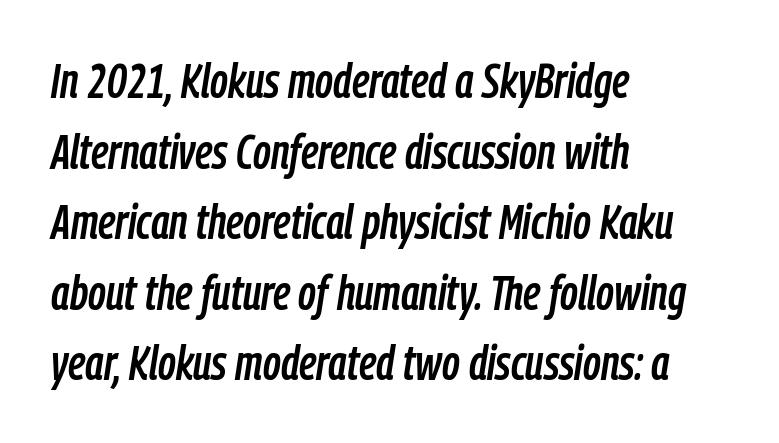
The image shows 48 px condensed type, italic (leaning right); set left-aligned, normal line spacing (1.47x), normal letter spacing, not underlined; low stroke contrast and a medium x-height.
